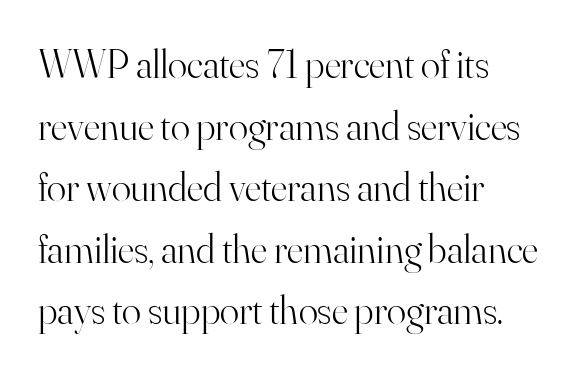
{"serif": "yes", "italic": "no", "bold": "no", "weight": "light", "width": "normal", "stroke_contrast": "high", "x_height": "small", "monospaced": "no", "underline": "no", "align": "left", "line_spacing": "normal", "line_spacing_ratio": 1.54, "letter_spacing": "normal", "letter_spacing_em": 0.0, "glyph_px": 40}
